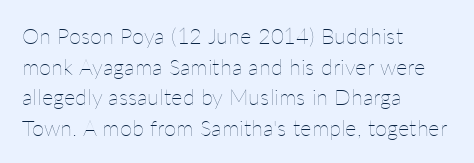
Here the glyphs are tracked normally, forming tight word shapes. This sample keeps an unexceptional amount of space between lines. Every character sits straight up, as roman type does. Each stroke keeps to a modest, everyday thickness or less. This rendering uses left alignment, leaving the right contour irregular. Descenders are the only things crossing below the line.
